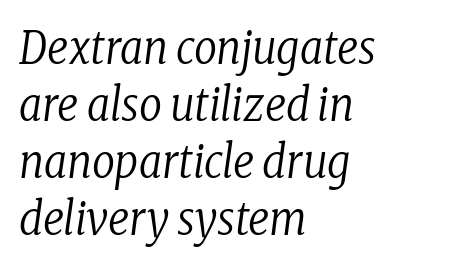
Q: Is the text bold? A: No.
Q: Is the text italic (slanted)? A: Yes, it leans right by about 8 degrees.
Q: Is the typeface a serif or a sans-serif typeface? A: Serif.
Q: Is the text underlined? A: No.
Q: How is the paragraph aligned? A: Left-aligned.
Q: Is the spacing between letters normal or unusually wide? A: Normal.
Q: Is the spacing between lines tight, normal or loose? A: Normal.
Q: Width (condensed, normal, or wide)? A: Condensed.
Q: Stroke contrast? A: Low.
Q: x-height? A: Medium.
Q: Monospaced? A: No.
